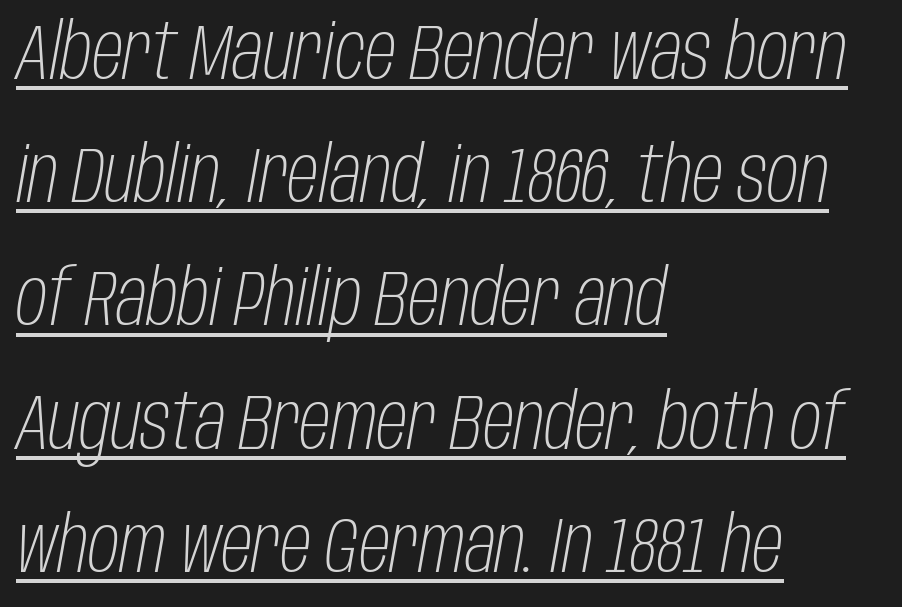
The letters advance in unequal steps, a hallmark of proportional type. Default kerning and tracking; the words read as compact shapes. Compared with a centered layout, this one pins lines to the left instead. This block has exactly the height ordinary leading produces. The font's italic variant was chosen for this text.
